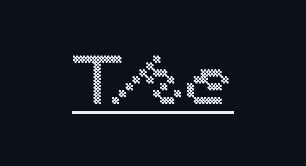
{"width": "wide", "x_height": "medium", "monospaced": "no", "underline": "yes", "letter_spacing": "normal", "letter_spacing_em": 0.0, "glyph_px": 69}
